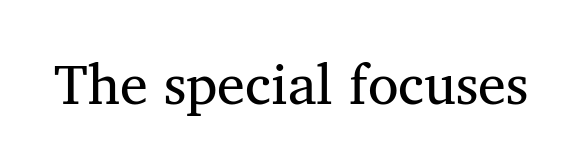
{"serif": "yes", "italic": "no", "bold": "no", "weight": "regular", "width": "normal", "stroke_contrast": "medium", "x_height": "medium", "monospaced": "no", "underline": "no", "letter_spacing": "normal", "letter_spacing_em": 0.0, "glyph_px": 56}
